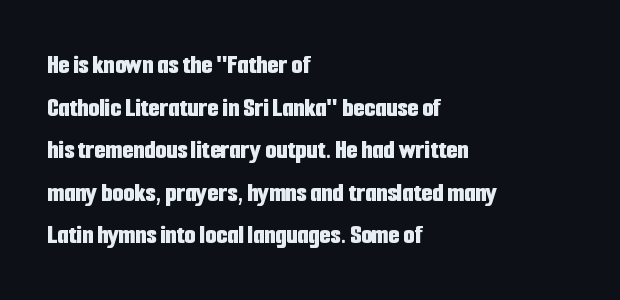
Q: Is the text bold? A: Yes.
Q: Is the text italic (slanted)? A: No, it is upright.
Q: Is the typeface a serif or a sans-serif typeface? A: Sans-serif.
Q: Is the text underlined? A: No.
Q: How is the paragraph aligned? A: Left-aligned.
Q: Is the spacing between letters normal or unusually wide? A: Normal.
Q: Is the spacing between lines tight, normal or loose? A: Normal.
Q: Width (condensed, normal, or wide)? A: Condensed.
Q: Stroke contrast? A: Low.
Q: x-height? A: Medium.
Q: Monospaced? A: No.
